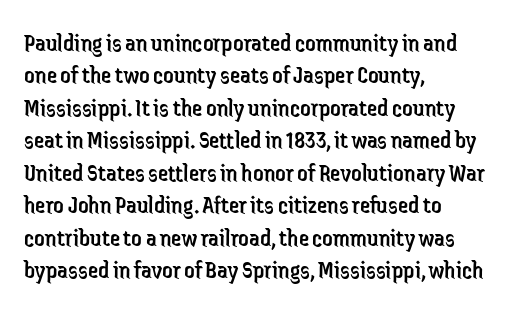
The image shows 26 px text type, upright; set left-aligned, normal line spacing (1.25x), normal letter spacing, not underlined.
